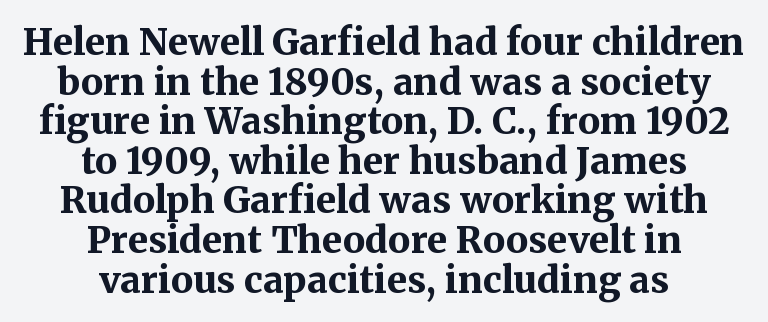
Each word holds together tightly as a unit, with standard inter-letter gaps. Each letter keeps its own natural width here, so spacing adapts to shape. The typography opts for an upright posture over an oblique one. The lines in this sample share a center point and differ in where they start and stop. Is this a sans? No — the strokes have serifs. The glyphs have the mass of a bold cut.
